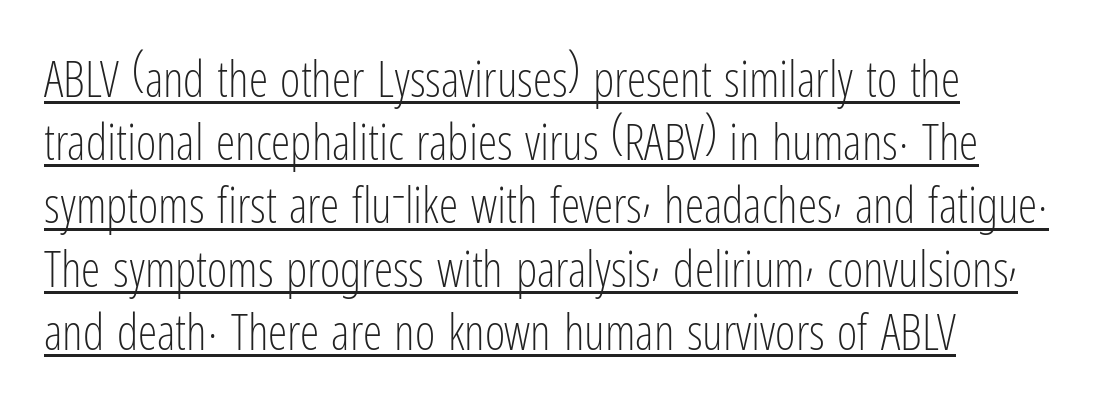
Q: Is the text bold? A: No.
Q: Is the text italic (slanted)? A: No, it is upright.
Q: Is the typeface a serif or a sans-serif typeface? A: Sans-serif.
Q: Is the text underlined? A: Yes.
Q: Is the spacing between letters normal or unusually wide? A: Normal.
Q: Is the spacing between lines tight, normal or loose? A: Normal.
Q: Width (condensed, normal, or wide)? A: Condensed.
Q: Stroke contrast? A: Low.
Q: x-height? A: Medium.
Q: Monospaced? A: No.
